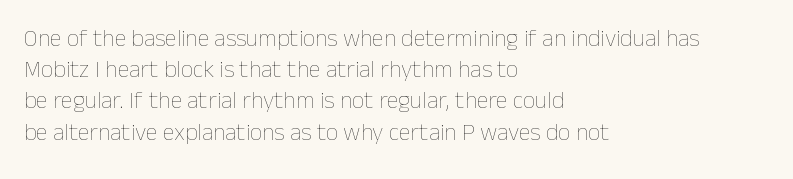
Q: Is the text bold? A: No.
Q: Is the text italic (slanted)? A: No, it is upright.
Q: Is the text underlined? A: No.
Q: How is the paragraph aligned? A: Left-aligned.
Q: Is the spacing between letters normal or unusually wide? A: Normal.
Q: Is the spacing between lines tight, normal or loose? A: Normal.
